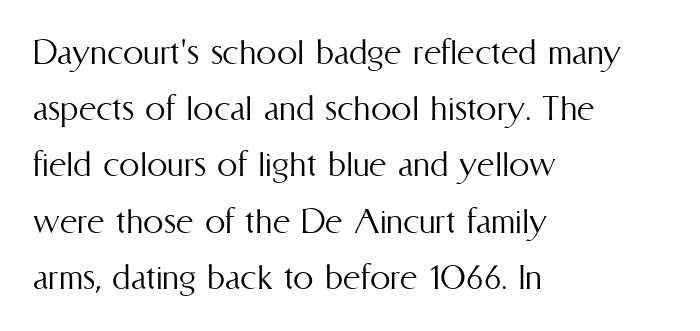
The image shows 41 px light, condensed type, upright; set left-aligned, normal line spacing (1.37x), normal letter spacing, not underlined; medium stroke contrast and a medium x-height.
